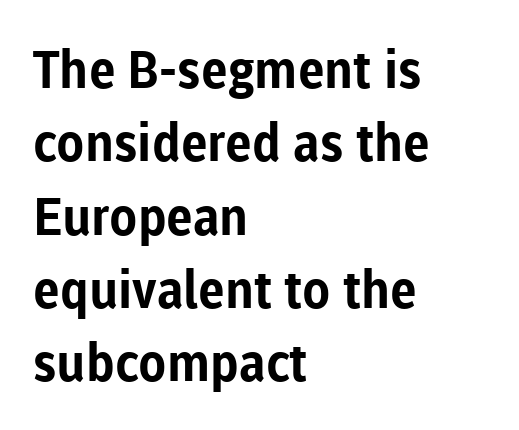
No extra tracking has been applied to these lines. Each letter keeps its own natural width here, so spacing adapts to shape. A sans-serif font was chosen for this passage. Leftover space on each line is placed entirely after the last word. Bare-footed words on every line.
